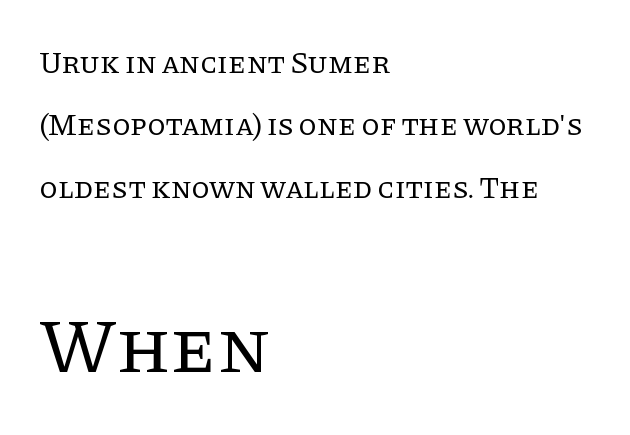
These two chunks differ in scale, with the bottom chunk taking the larger measure. The line-height multiplier appears high, well above default. When letters stand straight like this, we call the style roman or upright. Do the characters align in a grid? No, the font is proportional. These lines stack with their left ends in a neat column.
